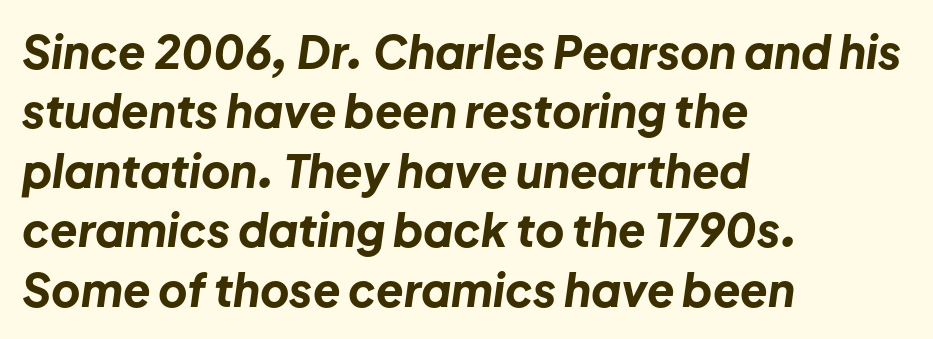
{"italic": "yes", "lean": "right", "slant_degrees": 8, "bold": "yes", "weight": "bold", "width": "normal", "stroke_contrast": "low", "x_height": "medium", "monospaced": "no", "underline": "no", "align": "left", "line_spacing": "normal", "line_spacing_ratio": 1.32, "letter_spacing": "normal", "letter_spacing_em": 0.0, "glyph_px": 45}
